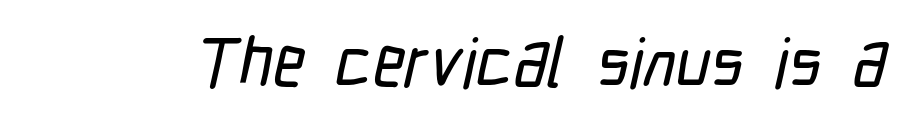
The image shows 69 px condensed sans-serif type; set normal letter spacing, not underlined; low stroke contrast and a medium x-height.
